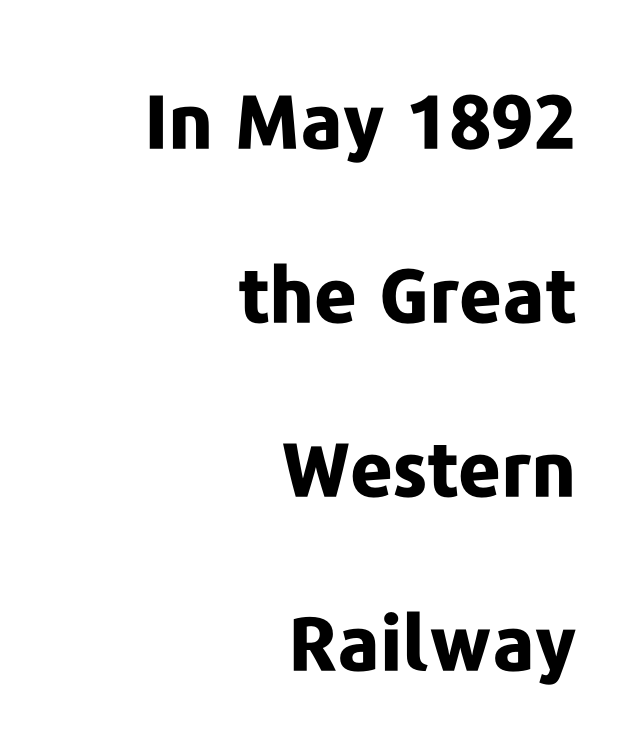
The image shows 75 px bold sans-serif type, upright; set right-aligned, loose line spacing (2.32x), normal letter spacing, not underlined; low stroke contrast and a medium x-height.
